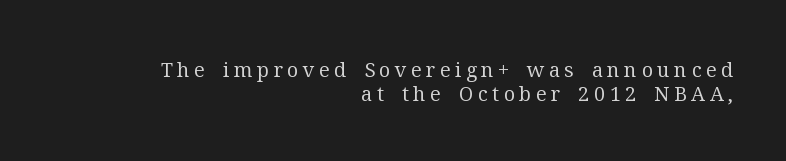
{"italic": "no", "bold": "no", "underline": "no", "align": "right", "line_spacing_ratio": 1.21, "letter_spacing": "wide", "letter_spacing_em": 0.22, "glyph_px": 20}
